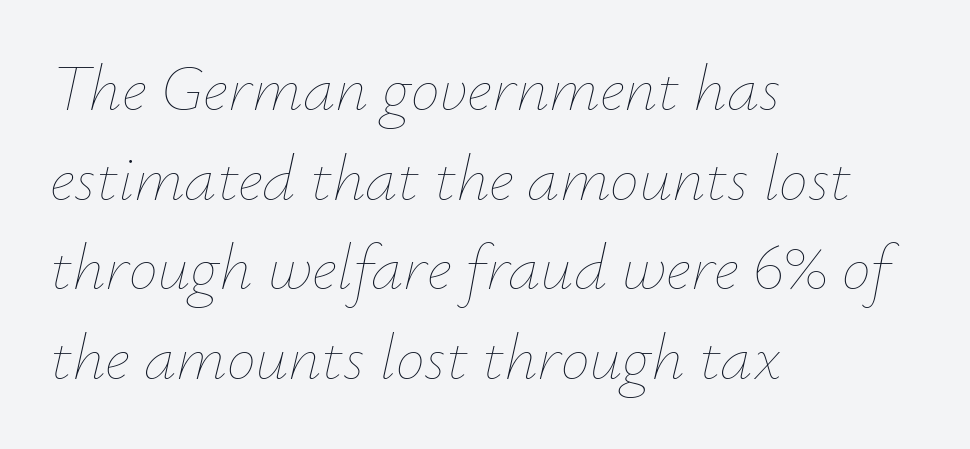
Q: Is the text bold? A: No.
Q: Is the text italic (slanted)? A: Yes, it leans right by about 12 degrees.
Q: Is the text underlined? A: No.
Q: How is the paragraph aligned? A: Left-aligned.
Q: Is the spacing between letters normal or unusually wide? A: Normal.
Q: Is the spacing between lines tight, normal or loose? A: Normal.
Q: Width (condensed, normal, or wide)? A: Normal.
Q: Stroke contrast? A: Low.
Q: x-height? A: Small.
Q: Monospaced? A: No.
